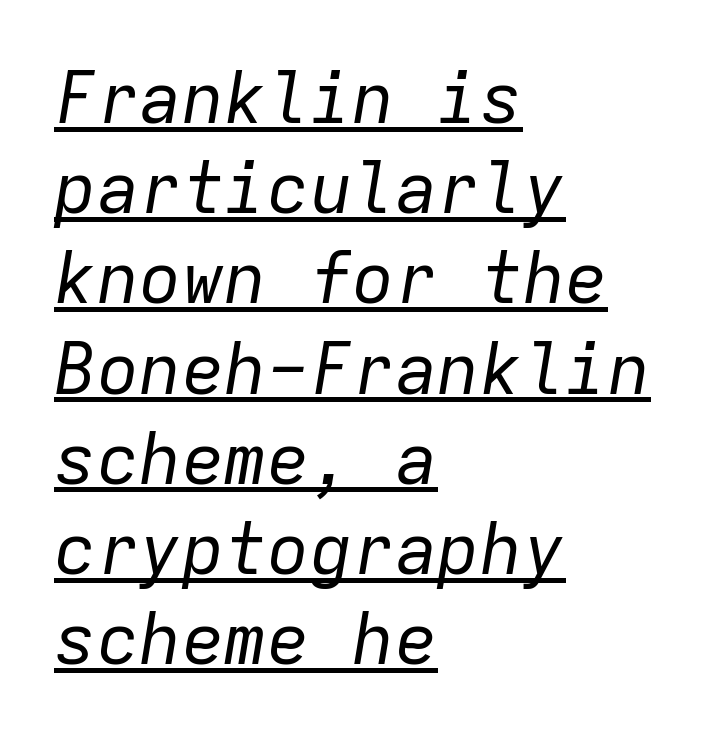
The image shows 71 px regular-weight type, italic (leaning right), monospaced; set left-aligned, normal line spacing (1.27x), normal letter spacing, underlined; low stroke contrast and a medium x-height.
